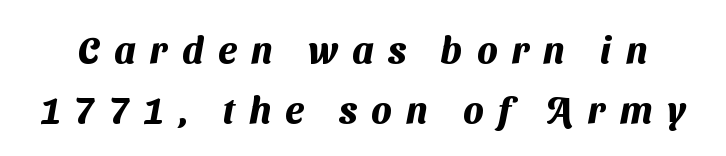
This sample has the flowing, uneven cadence of proportional lettering. Look at the stroke-to-counter ratio: heavy, a bold. Lines of text with bare space underneath. Typographically, this falls in the sans-serif category. Interline gaps are of average width in this sample.
